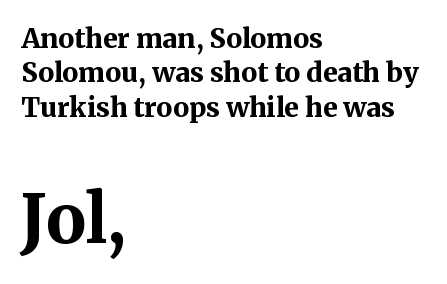
The image shows 67 px bold serif type, upright; set left-aligned, normal line spacing (1.27x), normal letter spacing, not underlined; the second (bottom) block is 2.48x larger; medium stroke contrast and a medium x-height.
